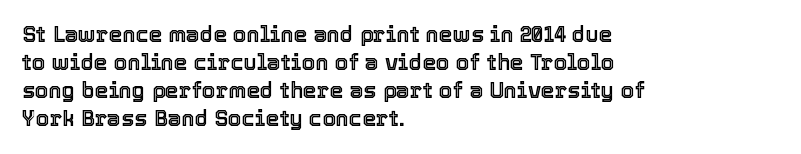
The image shows 22 px text type, upright; set left-aligned, normal line spacing (1.28x), normal letter spacing, not underlined.
